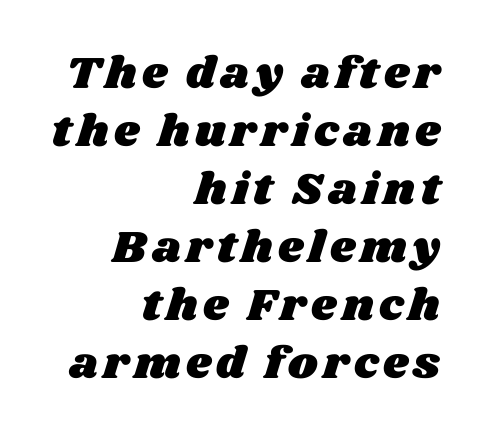
{"width": "wide", "stroke_contrast": "medium", "x_height": "large", "monospaced": "no", "underline": "no", "align": "right", "line_spacing": "normal", "line_spacing_ratio": 1.29, "glyph_px": 45}
